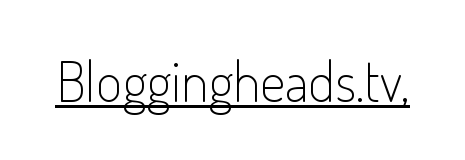
Each line of the rendering has a horizontal stroke beneath the glyphs. The rendering shows plain stroke endings on the letterforms — a sans-serif design. Observe the ordinary spacing: letters are neighbours, not strangers. The lettering stays uniformly vertical, giving the passage a roman look.
